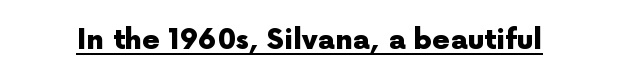
The image shows 28 px heavy sans-serif type, upright; set normal letter spacing, underlined; a medium x-height.
